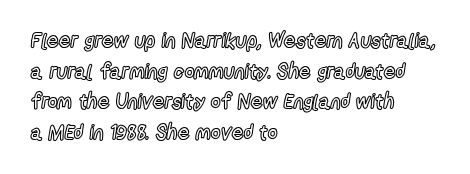
Quick note: interline space is typical. This sample uses plain, unmodified letter spacing. In CSS terms this would be text-align: left.
